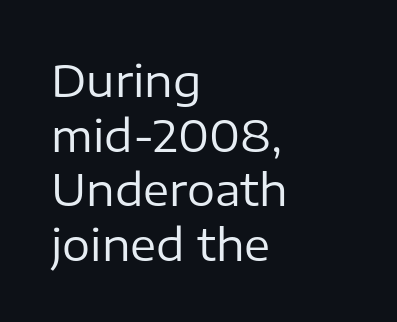
The letters stand upright; this is a roman face. Regarding serifs, this sample does without them. Descenders hang freely into open space. Leftover space on each line is placed entirely after the last word.
